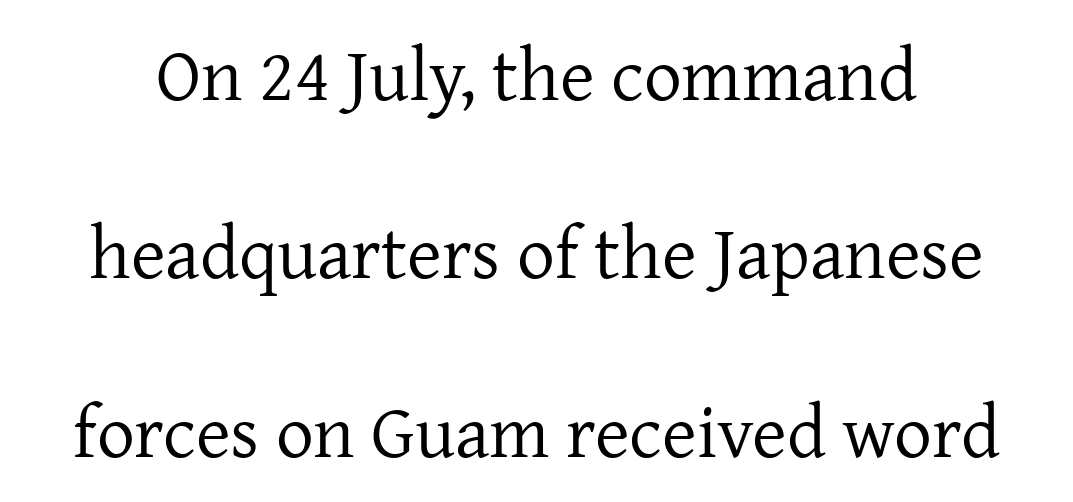
The image shows 75 px regular-weight serif type, upright; set loose line spacing (2.38x), normal letter spacing, not underlined; low stroke contrast and a medium x-height.
